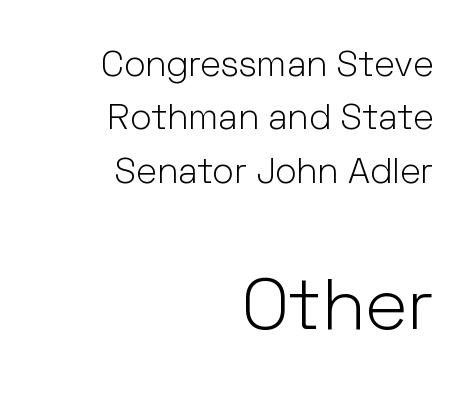
The image shows 73 px light sans-serif type, upright; set right-aligned, normal line spacing (1.48x), normal letter spacing, not underlined; the second (bottom) block is 2.03x larger; low stroke contrast and a medium x-height.
